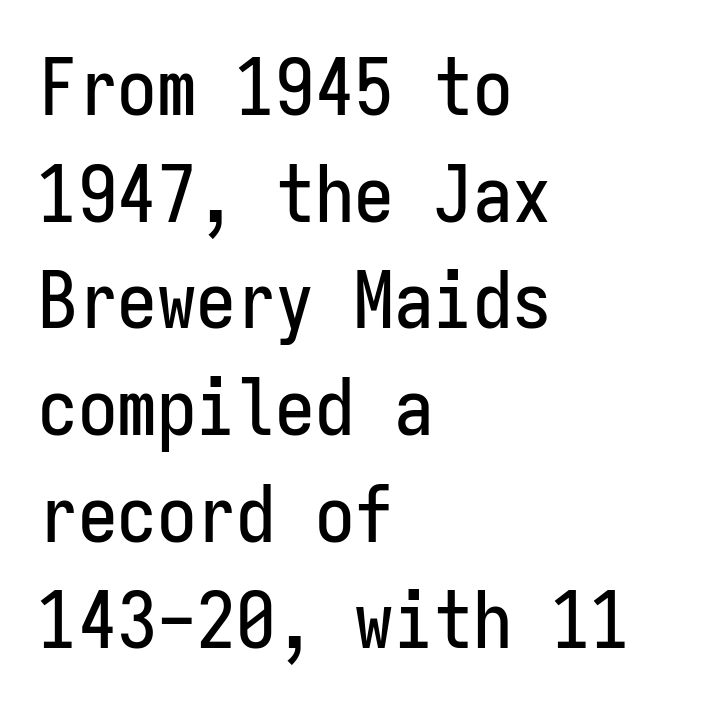
{"serif": "no", "italic": "no", "width": "condensed", "stroke_contrast": "low", "x_height": "medium", "monospaced": "yes", "underline": "no", "align": "left", "line_spacing": "normal", "line_spacing_ratio": 1.35, "letter_spacing": "normal", "letter_spacing_em": 0.0, "glyph_px": 79}
